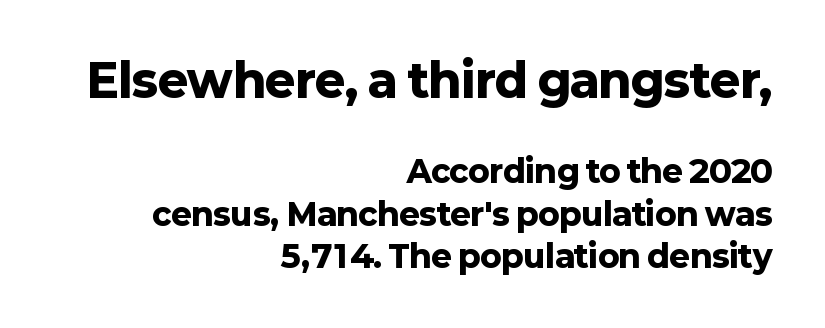
The image shows 46 px heavy sans-serif type, upright; set right-aligned, normal line spacing (1.36x), normal letter spacing, not underlined; the first (top) block is 1.48x larger; low stroke contrast and a medium x-height.
